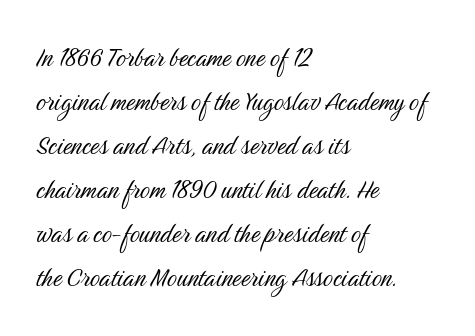
The image shows 31 px light, condensed sans-serif type; set left-aligned, normal line spacing (1.42x), normal letter spacing, not underlined; medium stroke contrast and a medium x-height.
